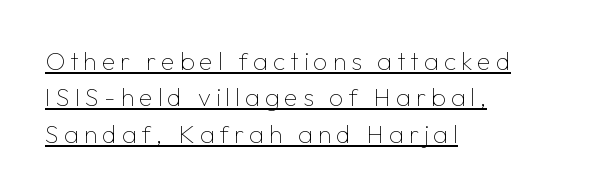
Q: Is the text bold? A: No.
Q: Is the text italic (slanted)? A: No, it is upright.
Q: Is the text underlined? A: Yes.
Q: How is the paragraph aligned? A: Left-aligned.
Q: Is the spacing between letters normal or unusually wide? A: Unusually wide.
Q: Is the spacing between lines tight, normal or loose? A: Normal.
